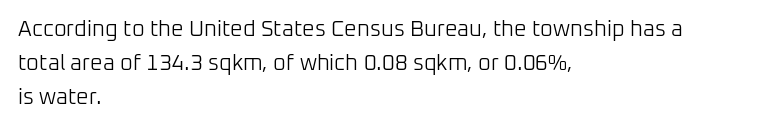
{"italic": "no", "bold": "no", "underline": "no", "align": "left", "line_spacing": "normal", "line_spacing_ratio": 1.55, "letter_spacing": "normal", "letter_spacing_em": 0.0, "glyph_px": 22}
